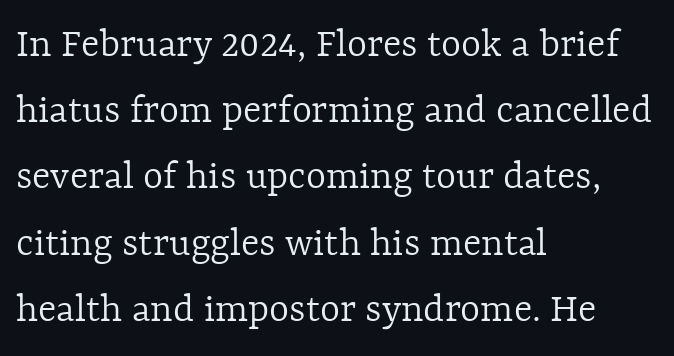
These lines are rendered in a variable-pitch font. The weight would be labelled regular, book, light, or lighter still. The rendering keeps characters at their native spacing. Honestly, the row spacing looks completely unremarkable.
